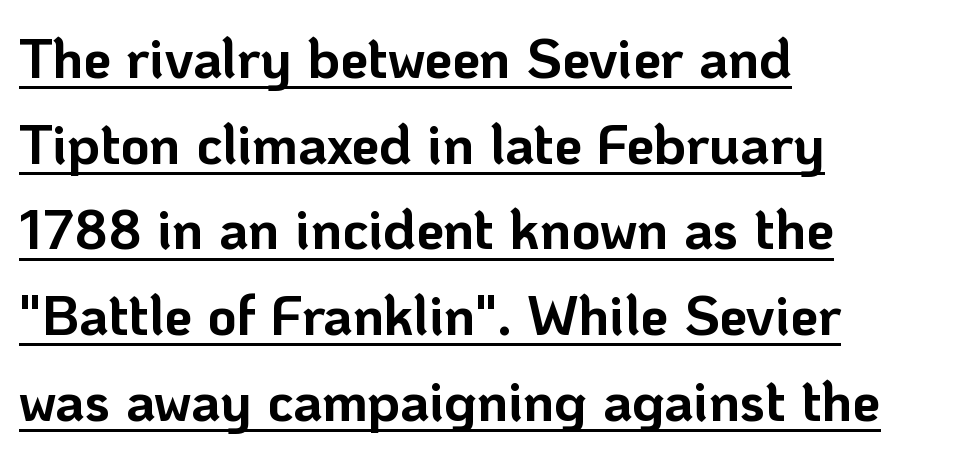
Q: Is the text bold? A: Yes.
Q: Is the text italic (slanted)? A: No, it is upright.
Q: Is the typeface a serif or a sans-serif typeface? A: Sans-serif.
Q: Is the text underlined? A: Yes.
Q: How is the paragraph aligned? A: Left-aligned.
Q: Is the spacing between letters normal or unusually wide? A: Normal.
Q: Is the spacing between lines tight, normal or loose? A: Normal.
Q: Width (condensed, normal, or wide)? A: Normal.
Q: Stroke contrast? A: Low.
Q: x-height? A: Medium.
Q: Monospaced? A: No.
